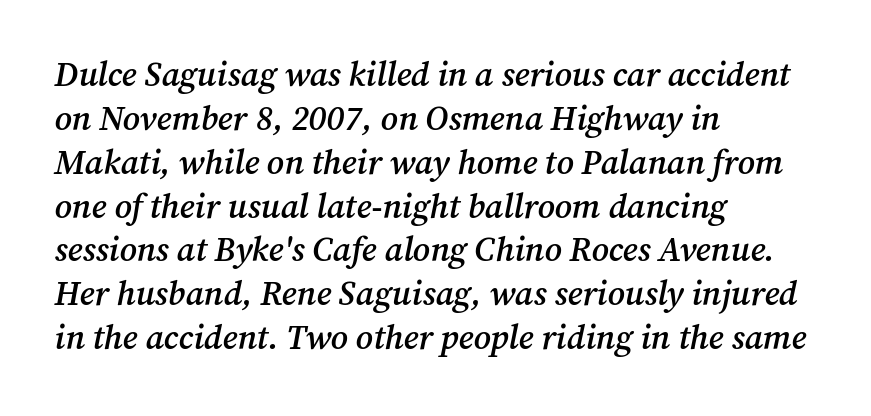
The image shows 34 px semibold serif type, italic (leaning right); set left-aligned, normal line spacing (1.29x), normal letter spacing, not underlined; medium stroke contrast and a medium x-height.
